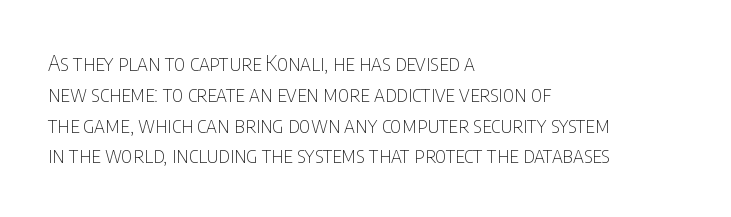
{"italic": "no", "bold": "no", "underline": "no", "align": "left", "line_spacing": "normal", "line_spacing_ratio": 1.4, "letter_spacing": "normal", "letter_spacing_em": 0.0, "glyph_px": 22}
